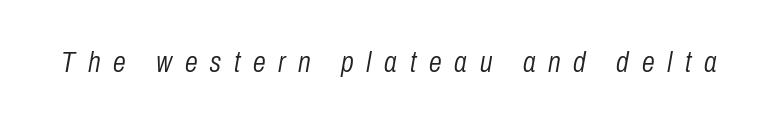
Q: Is the text bold? A: No.
Q: Is the text italic (slanted)? A: Yes, it leans right by about 10 degrees.
Q: Is the text underlined? A: No.
Q: Is the spacing between letters normal or unusually wide? A: Unusually wide.
Q: Width (condensed, normal, or wide)? A: Condensed.
Q: Stroke contrast? A: Low.
Q: x-height? A: Medium.
Q: Monospaced? A: No.
